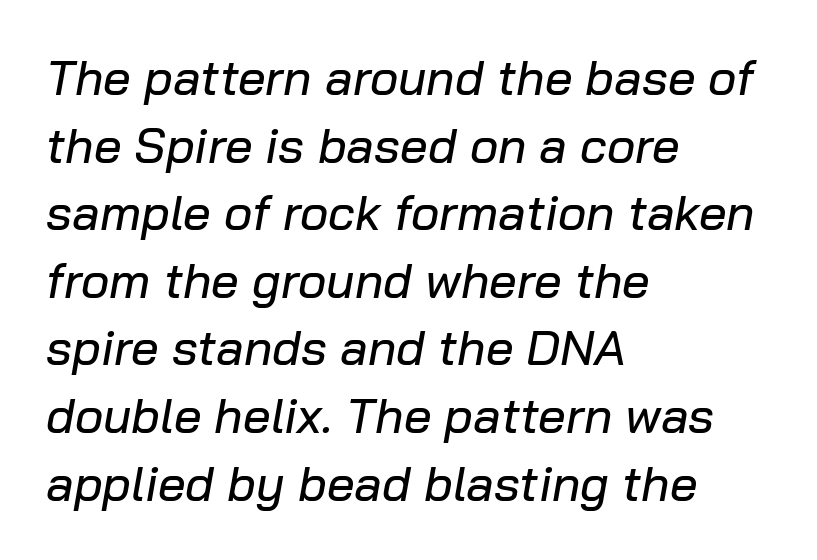
Q: Is the text italic (slanted)? A: Yes, it leans right by about 10 degrees.
Q: Is the text underlined? A: No.
Q: How is the paragraph aligned? A: Left-aligned.
Q: Is the spacing between letters normal or unusually wide? A: Normal.
Q: Is the spacing between lines tight, normal or loose? A: Normal.
Q: Width (condensed, normal, or wide)? A: Normal.
Q: Stroke contrast? A: Low.
Q: x-height? A: Medium.
Q: Monospaced? A: No.
